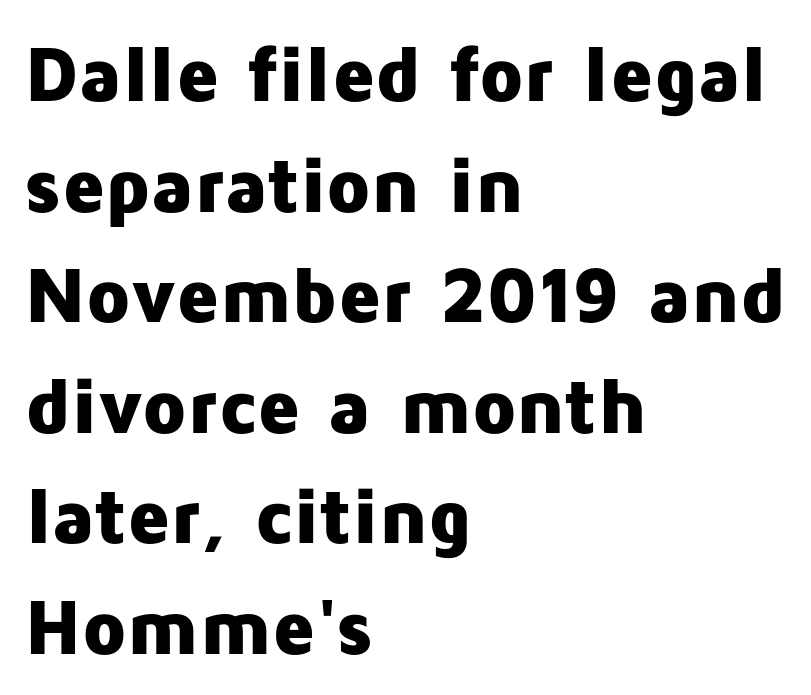
Q: Is the text bold? A: Yes.
Q: Is the text italic (slanted)? A: No, it is upright.
Q: Is the typeface a serif or a sans-serif typeface? A: Sans-serif.
Q: Is the text underlined? A: No.
Q: How is the paragraph aligned? A: Left-aligned.
Q: Is the spacing between letters normal or unusually wide? A: Normal.
Q: Is the spacing between lines tight, normal or loose? A: Normal.
Q: Width (condensed, normal, or wide)? A: Normal.
Q: Stroke contrast? A: Low.
Q: x-height? A: Medium.
Q: Monospaced? A: No.
